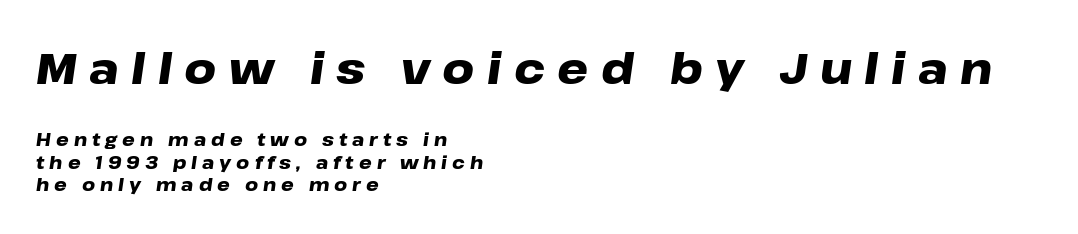
The image shows 44 px heavy, wide type, italic (leaning right); set left-aligned, normal line spacing (1.25x), unusually wide letter spacing (+0.28 em), not underlined; the first (top) block is 2.44x larger; low stroke contrast and a medium x-height.
